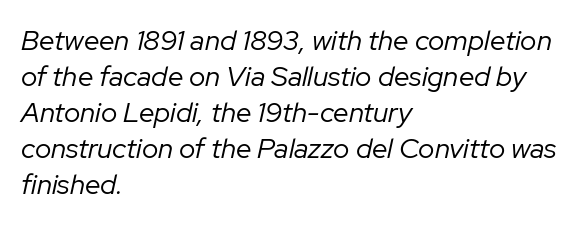
Q: Is the text bold? A: No.
Q: Is the text italic (slanted)? A: Yes, it leans right by about 12 degrees.
Q: Is the text underlined? A: No.
Q: How is the paragraph aligned? A: Left-aligned.
Q: Is the spacing between letters normal or unusually wide? A: Normal.
Q: Is the spacing between lines tight, normal or loose? A: Normal.
Q: Width (condensed, normal, or wide)? A: Normal.
Q: Stroke contrast? A: Low.
Q: x-height? A: Medium.
Q: Monospaced? A: No.
